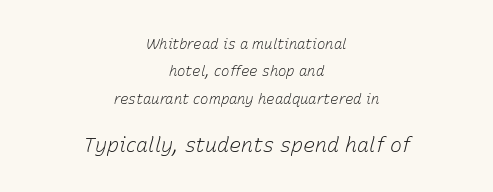
The image shows 20 px text type, italic (leaning right); set centered, loose line spacing (1.95x), normal letter spacing, not underlined; the second (bottom) block is 1.43x larger.
